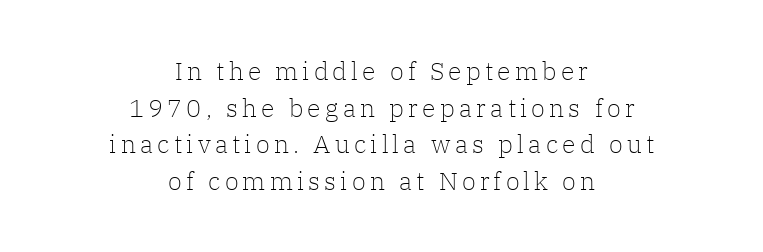
The image shows 25 px text type, upright; set centered, normal line spacing (1.47x), not underlined.
